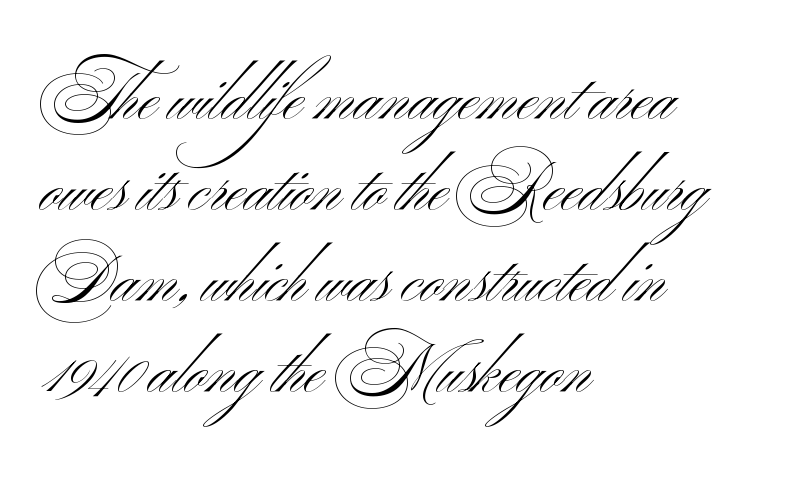
{"serif": "no", "bold": "no", "weight": "light", "width": "wide", "stroke_contrast": "medium", "x_height": "small", "monospaced": "no", "underline": "no", "align": "left", "line_spacing": "normal", "line_spacing_ratio": 1.38, "letter_spacing": "normal", "letter_spacing_em": 0.0, "glyph_px": 66}
